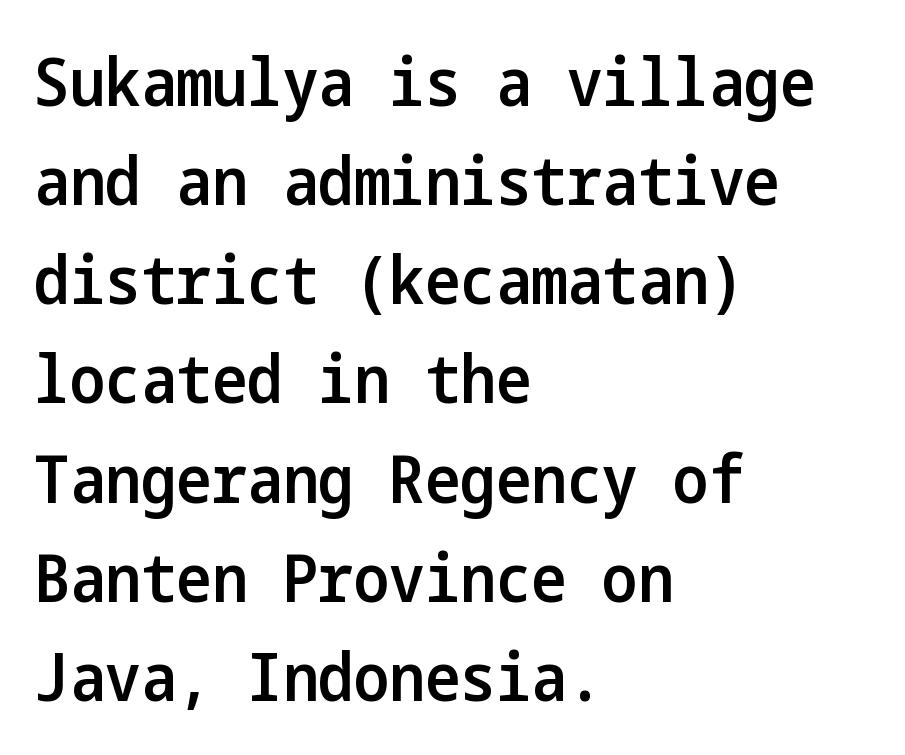
The image shows 67 px semibold, condensed sans-serif type, upright; set left-aligned, normal line spacing (1.48x), normal letter spacing, not underlined; low stroke contrast and a medium x-height.
